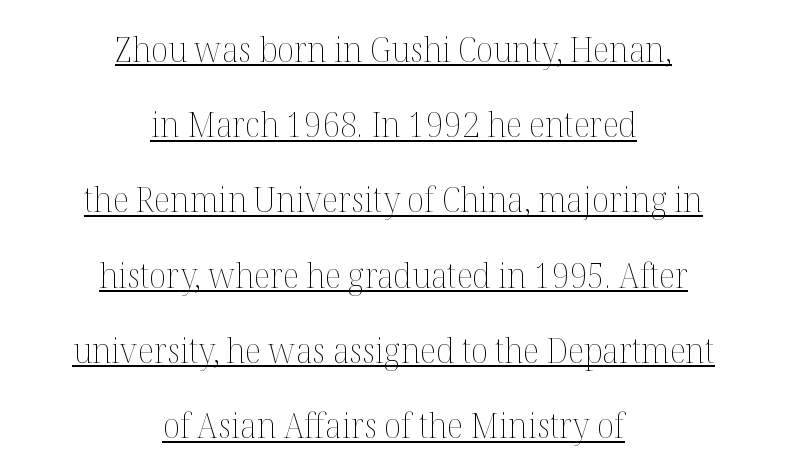
The image shows 35 px thin type, upright; set centered, loose line spacing (2.15x), normal letter spacing, underlined; medium stroke contrast and a medium x-height.
